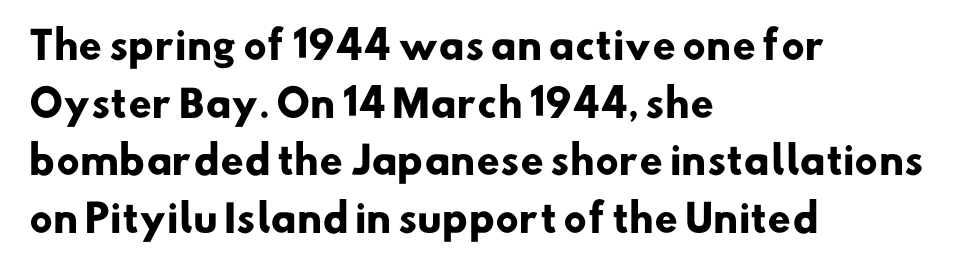
Q: Is the text bold? A: Yes.
Q: Is the typeface a serif or a sans-serif typeface? A: Sans-serif.
Q: Is the text underlined? A: No.
Q: How is the paragraph aligned? A: Left-aligned.
Q: Is the spacing between letters normal or unusually wide? A: Normal.
Q: Is the spacing between lines tight, normal or loose? A: Normal.
Q: Width (condensed, normal, or wide)? A: Normal.
Q: Stroke contrast? A: Low.
Q: x-height? A: Small.
Q: Monospaced? A: No.
